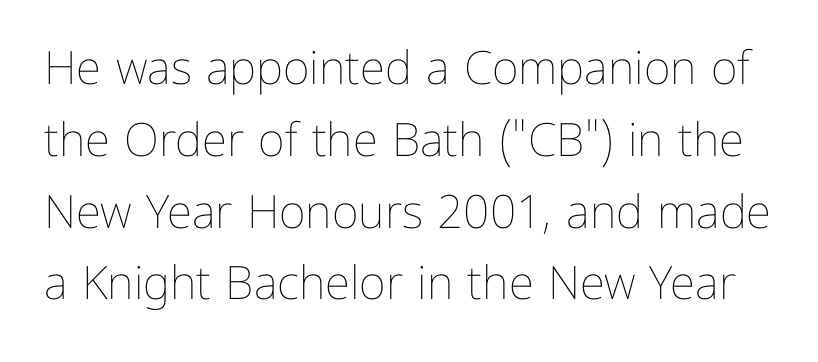
{"italic": "no", "bold": "no", "weight": "thin", "width": "normal", "stroke_contrast": "low", "x_height": "medium", "monospaced": "no", "underline": "no", "line_spacing": "normal", "line_spacing_ratio": 1.56, "letter_spacing": "normal", "letter_spacing_em": 0.0, "glyph_px": 46}
